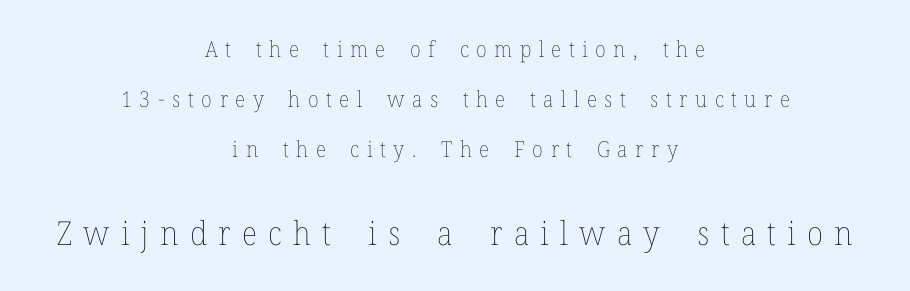
{"italic": "no", "bold": "no", "weight": "thin", "width": "normal", "stroke_contrast": "low", "x_height": "medium", "monospaced": "no", "underline": "no", "align": "center", "line_spacing": "loose", "line_spacing_ratio": 2.28, "letter_spacing": "wide", "letter_spacing_em": 0.34, "larger_block": "second", "size_ratio": 1.5, "glyph_px": 33}
